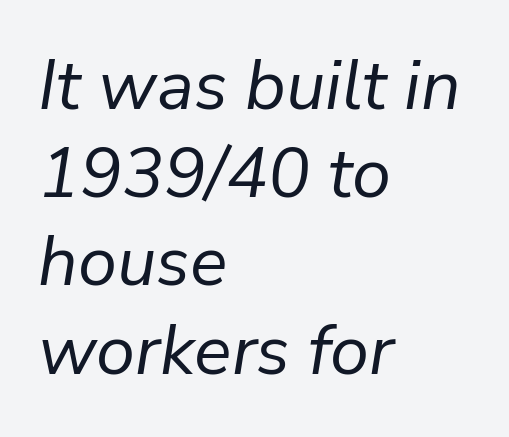
{"italic": "yes", "lean": "right", "slant_degrees": 9, "bold": "no", "weight": "regular", "width": "normal", "stroke_contrast": "low", "x_height": "medium", "monospaced": "no", "underline": "no", "align": "left", "line_spacing": "normal", "line_spacing_ratio": 1.26, "letter_spacing": "normal", "letter_spacing_em": 0.0, "glyph_px": 70}
